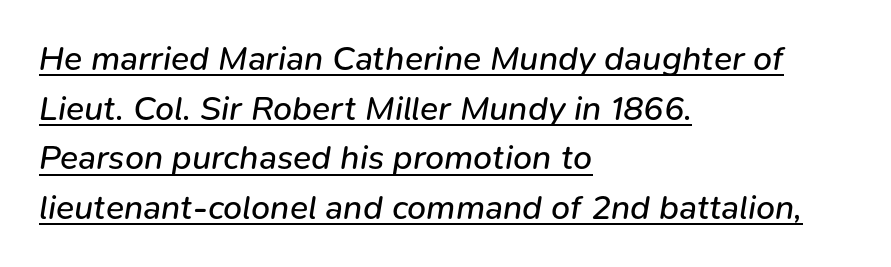
The image shows 34 px regular-weight type, italic (leaning right); set left-aligned, normal line spacing (1.46x), normal letter spacing, underlined; low stroke contrast and a medium x-height.
